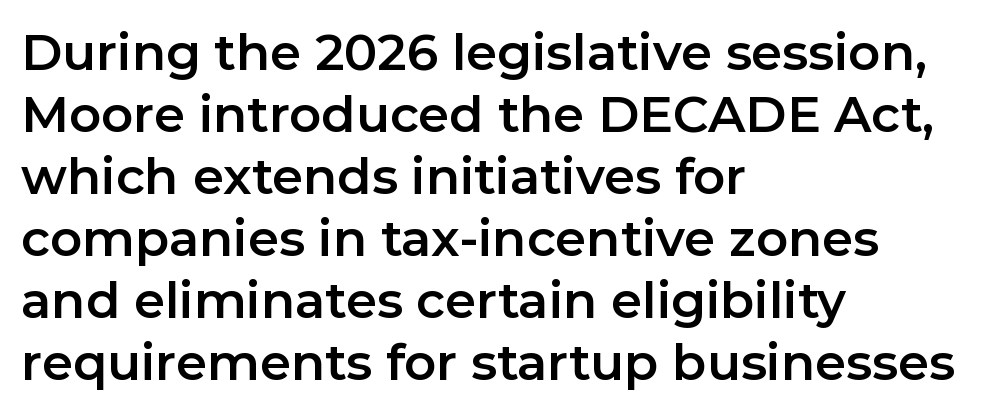
Q: Is the text italic (slanted)? A: No, it is upright.
Q: Is the typeface a serif or a sans-serif typeface? A: Sans-serif.
Q: Is the text underlined? A: No.
Q: How is the paragraph aligned? A: Left-aligned.
Q: Is the spacing between letters normal or unusually wide? A: Normal.
Q: Width (condensed, normal, or wide)? A: Normal.
Q: Stroke contrast? A: Low.
Q: x-height? A: Medium.
Q: Monospaced? A: No.
